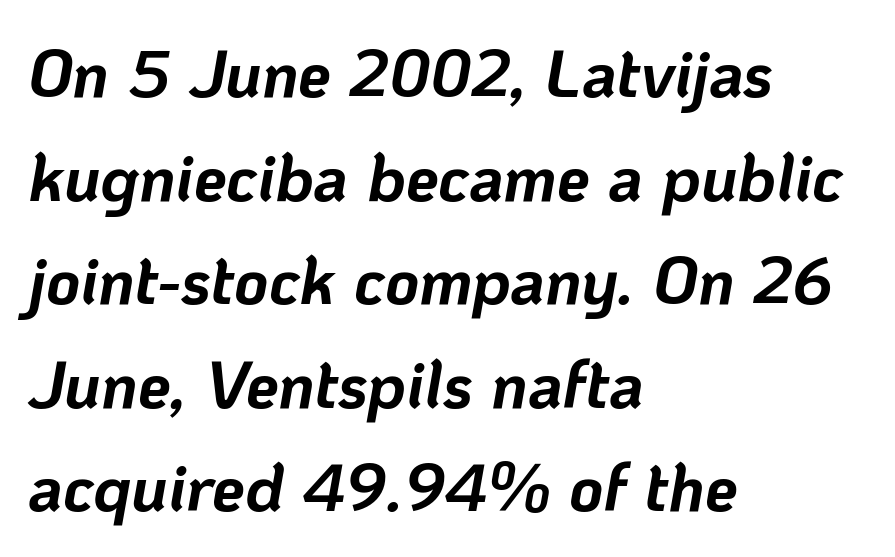
{"italic": "yes", "lean": "right", "slant_degrees": 10, "bold": "yes", "weight": "bold", "width": "normal", "stroke_contrast": "low", "x_height": "medium", "monospaced": "no", "underline": "no", "align": "left", "line_spacing": "normal", "line_spacing_ratio": 1.57, "letter_spacing": "normal", "letter_spacing_em": 0.0, "glyph_px": 66}
